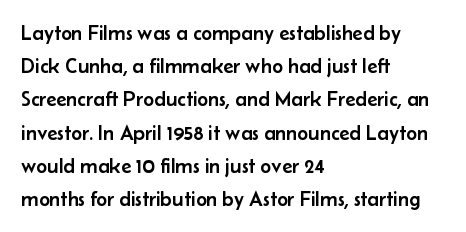
Q: Is the text italic (slanted)? A: No, it is upright.
Q: Is the text underlined? A: No.
Q: How is the paragraph aligned? A: Left-aligned.
Q: Is the spacing between letters normal or unusually wide? A: Normal.
Q: Is the spacing between lines tight, normal or loose? A: Normal.
